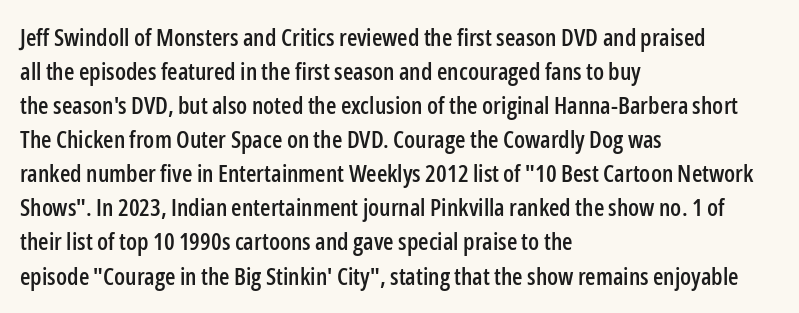
The image shows 24 px text type, upright; set left-aligned, normal line spacing (1.42x), normal letter spacing, not underlined.
